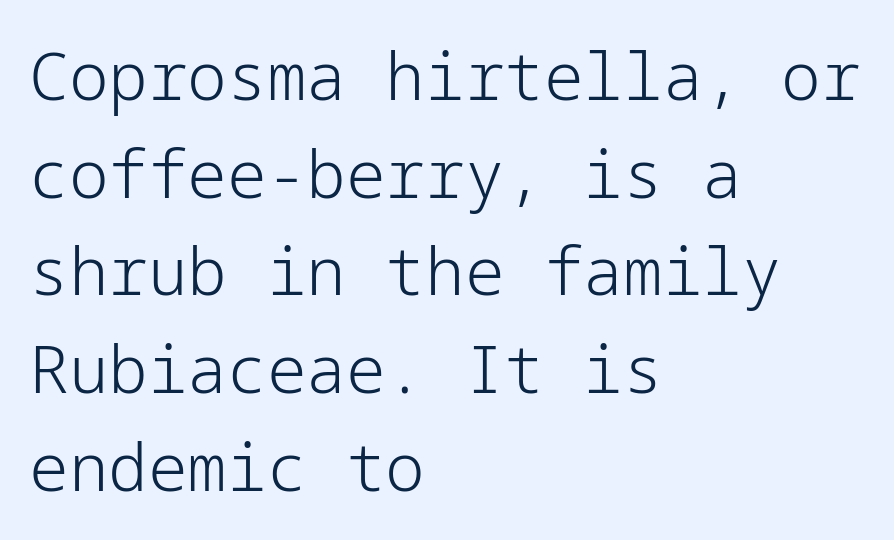
{"serif": "no", "italic": "no", "bold": "no", "weight": "light", "width": "normal", "stroke_contrast": "low", "x_height": "medium", "underline": "no", "align": "left", "line_spacing": "normal", "line_spacing_ratio": 1.48, "letter_spacing": "normal", "letter_spacing_em": 0.0, "glyph_px": 66}
